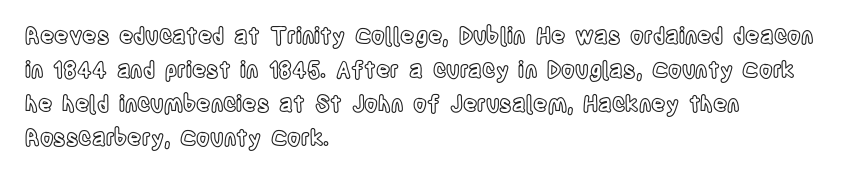
Q: Is the text italic (slanted)? A: No, it is upright.
Q: Is the text underlined? A: No.
Q: How is the paragraph aligned? A: Left-aligned.
Q: Is the spacing between letters normal or unusually wide? A: Normal.
Q: Is the spacing between lines tight, normal or loose? A: Normal.
